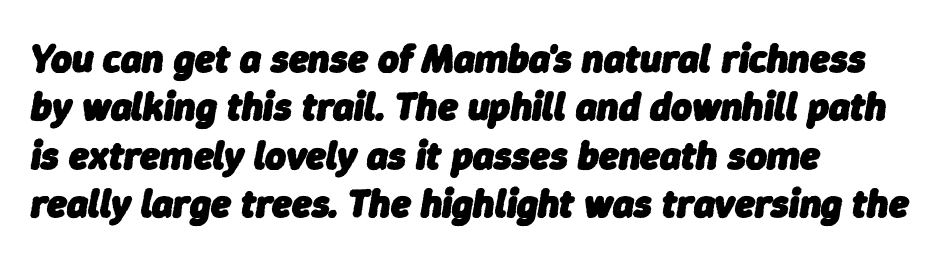
{"italic": "yes", "lean": "right", "slant_degrees": 9, "bold": "yes", "weight": "heavy", "width": "normal", "stroke_contrast": "low", "x_height": "medium", "monospaced": "no", "underline": "no", "align": "left", "line_spacing_ratio": 1.21, "letter_spacing": "normal", "letter_spacing_em": 0.0, "glyph_px": 40}
